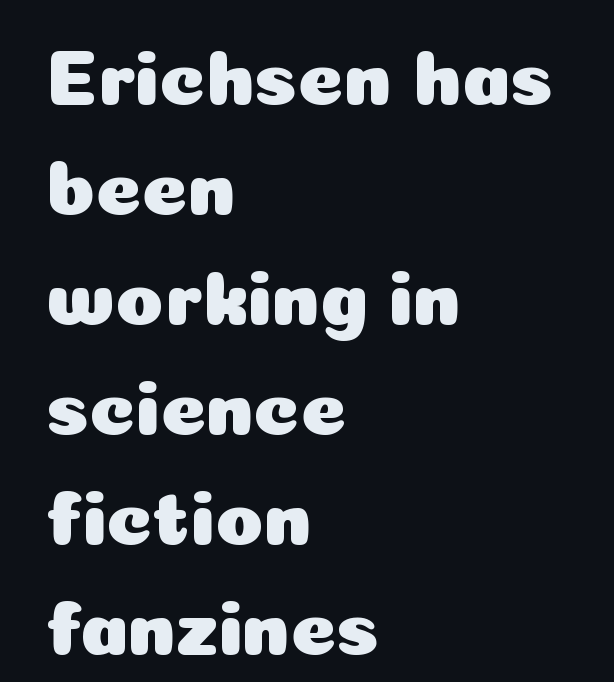
Students, observe: this is what conventionally led text looks like. The letters advance in unequal steps, a hallmark of proportional type. The words here are not underlined. All the whitespace from short lines collects on the right.
